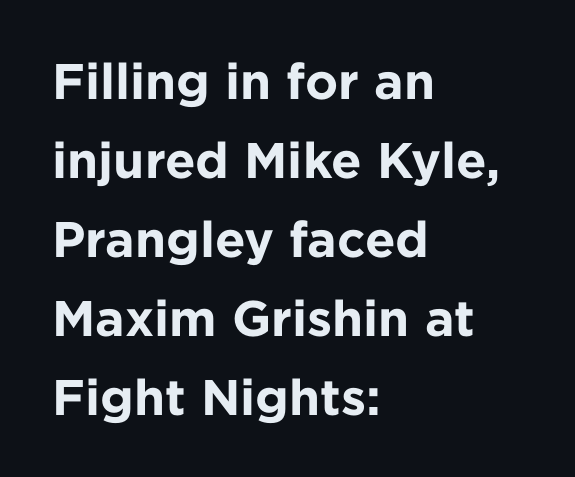
Q: Is the text bold? A: Yes.
Q: Is the text italic (slanted)? A: No, it is upright.
Q: Is the typeface a serif or a sans-serif typeface? A: Sans-serif.
Q: Is the text underlined? A: No.
Q: How is the paragraph aligned? A: Left-aligned.
Q: Is the spacing between letters normal or unusually wide? A: Normal.
Q: Is the spacing between lines tight, normal or loose? A: Normal.
Q: Width (condensed, normal, or wide)? A: Normal.
Q: Stroke contrast? A: Low.
Q: x-height? A: Medium.
Q: Monospaced? A: No.
